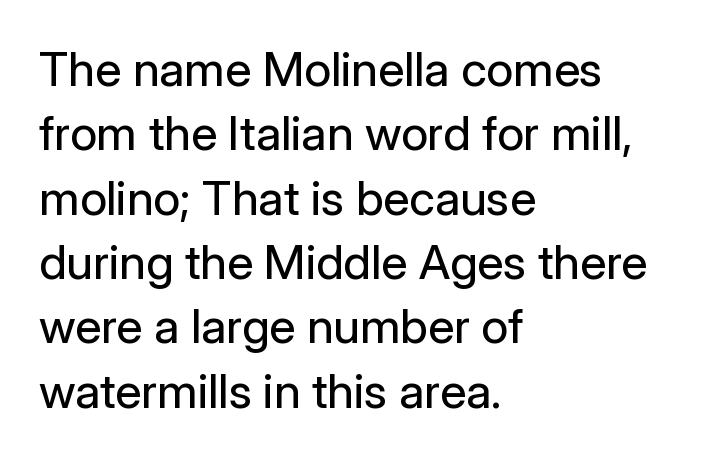
The image shows 48 px regular-weight sans-serif type, upright; set left-aligned, normal line spacing (1.34x), normal letter spacing, not underlined; low stroke contrast and a medium x-height.
